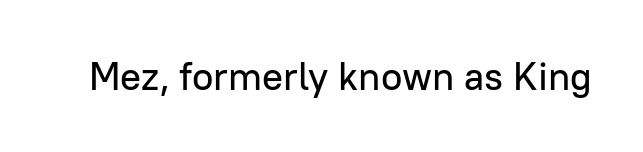
{"serif": "no", "italic": "no", "width": "normal", "stroke_contrast": "low", "x_height": "medium", "monospaced": "no", "underline": "no", "letter_spacing": "normal", "letter_spacing_em": 0.0, "glyph_px": 39}
